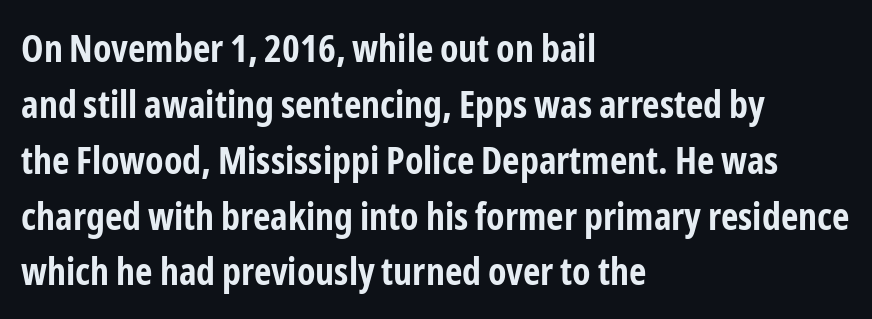
The image shows 38 px bold, condensed sans-serif type, upright; set left-aligned, normal line spacing (1.47x), normal letter spacing, not underlined; low stroke contrast and a medium x-height.
